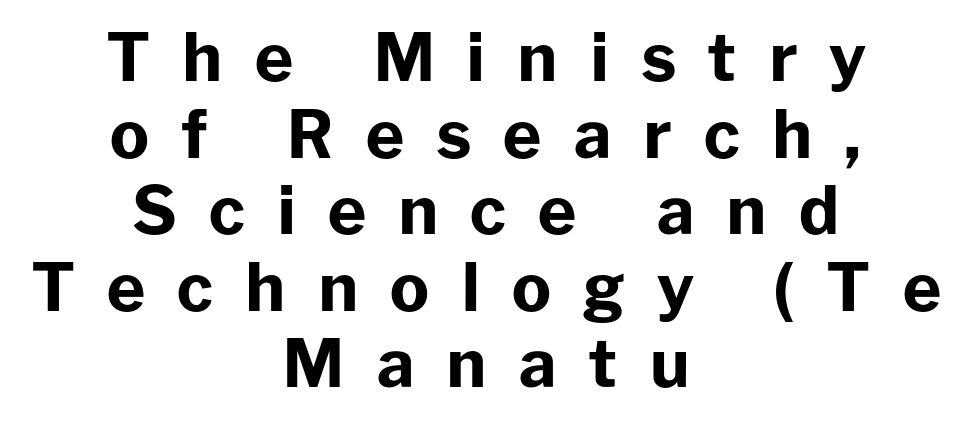
The image shows 66 px bold sans-serif type, upright; set centered, line spacing 1.16x, unusually wide letter spacing (+0.48 em), not underlined; low stroke contrast and a medium x-height.
